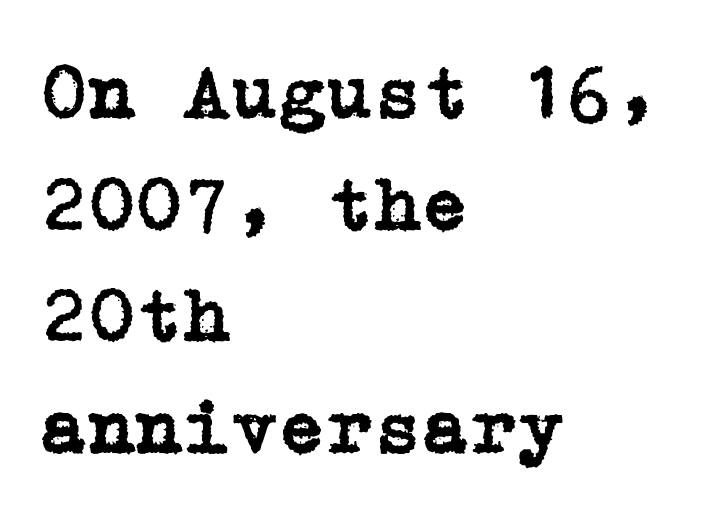
Q: Is the text italic (slanted)? A: No, it is upright.
Q: Is the typeface a serif or a sans-serif typeface? A: Serif.
Q: Is the text underlined? A: No.
Q: How is the paragraph aligned? A: Left-aligned.
Q: Is the spacing between letters normal or unusually wide? A: Normal.
Q: Is the spacing between lines tight, normal or loose? A: Normal.
Q: Width (condensed, normal, or wide)? A: Normal.
Q: Stroke contrast? A: Low.
Q: x-height? A: Medium.
